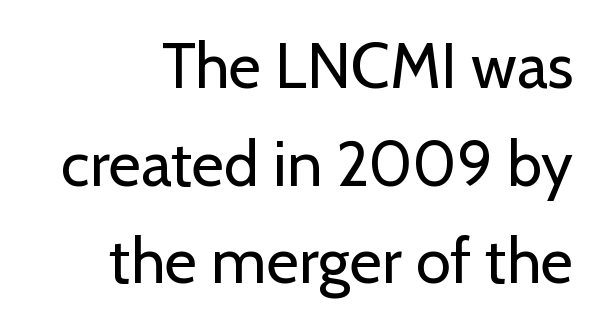
{"serif": "no", "italic": "no", "bold": "no", "weight": "regular", "width": "normal", "stroke_contrast": "low", "x_height": "medium", "monospaced": "no", "underline": "no", "align": "right", "line_spacing": "normal", "line_spacing_ratio": 1.55, "letter_spacing": "normal", "letter_spacing_em": 0.0, "glyph_px": 63}
